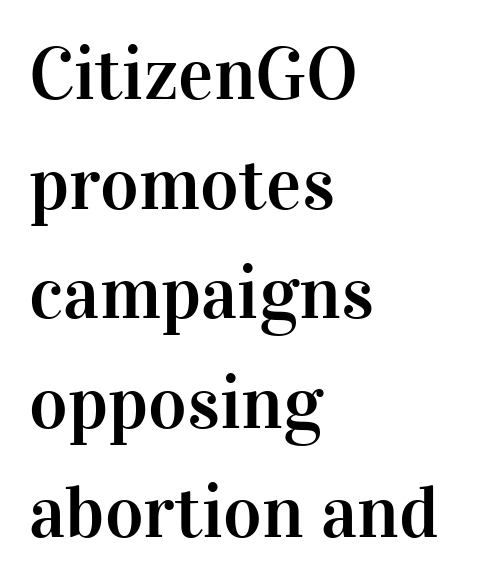
The image shows 74 px serif type, upright; set left-aligned, normal line spacing (1.48x), normal letter spacing, not underlined; high stroke contrast and a medium x-height.
